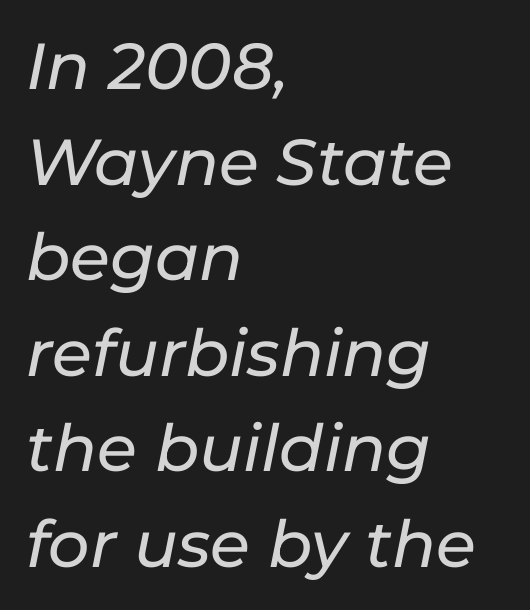
Q: Is the text italic (slanted)? A: Yes, it leans right by about 11 degrees.
Q: Is the text underlined? A: No.
Q: How is the paragraph aligned? A: Left-aligned.
Q: Is the spacing between letters normal or unusually wide? A: Normal.
Q: Is the spacing between lines tight, normal or loose? A: Normal.
Q: Width (condensed, normal, or wide)? A: Normal.
Q: Stroke contrast? A: Low.
Q: x-height? A: Medium.
Q: Monospaced? A: No.
